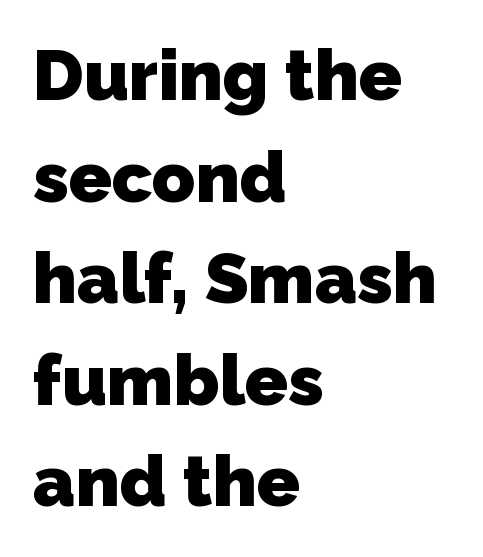
The image shows 71 px heavy sans-serif type; set left-aligned, normal line spacing (1.43x), normal letter spacing, not underlined; low stroke contrast and a medium x-height.
